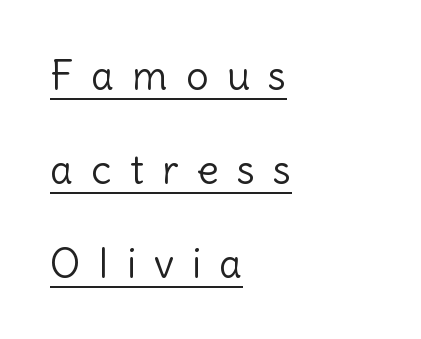
Grotesque or geometric, the face here clearly has no serifs. Every word sits above its own underline. Reading down the block, your eye returns to a fixed left position each line. Words appear elongated and porous because spacing is wide. This is not heavy type; no bold has been used. The leading is generous, giving the passage an open texture.
